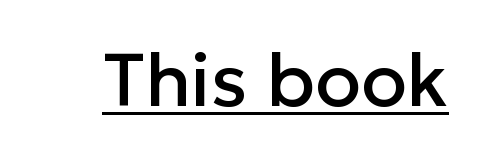
Q: Is the text italic (slanted)? A: No, it is upright.
Q: Is the typeface a serif or a sans-serif typeface? A: Sans-serif.
Q: Is the text underlined? A: Yes.
Q: Is the spacing between letters normal or unusually wide? A: Normal.
Q: Width (condensed, normal, or wide)? A: Normal.
Q: Stroke contrast? A: Low.
Q: x-height? A: Medium.
Q: Monospaced? A: No.
